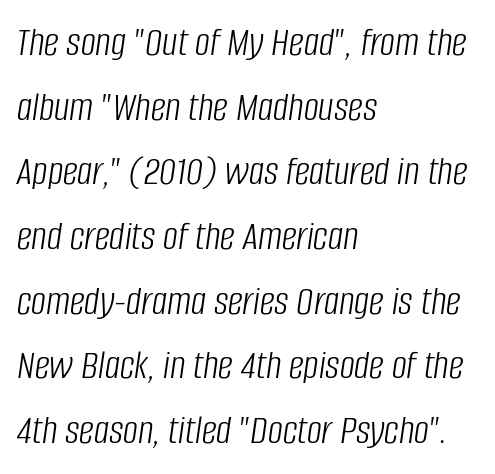
{"italic": "yes", "lean": "right", "slant_degrees": 8, "bold": "no", "weight": "light", "width": "condensed", "stroke_contrast": "low", "x_height": "large", "monospaced": "no", "underline": "no", "align": "left", "line_spacing": "normal", "line_spacing_ratio": 1.54, "letter_spacing": "normal", "letter_spacing_em": 0.0, "glyph_px": 42}
